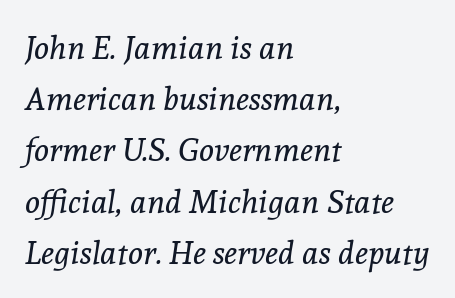
Q: Is the text bold? A: No.
Q: Is the text italic (slanted)? A: Yes, it leans right by about 8 degrees.
Q: Is the typeface a serif or a sans-serif typeface? A: Serif.
Q: Is the text underlined? A: No.
Q: How is the paragraph aligned? A: Left-aligned.
Q: Is the spacing between letters normal or unusually wide? A: Normal.
Q: Is the spacing between lines tight, normal or loose? A: Normal.
Q: Width (condensed, normal, or wide)? A: Normal.
Q: x-height? A: Medium.
Q: Monospaced? A: No.
